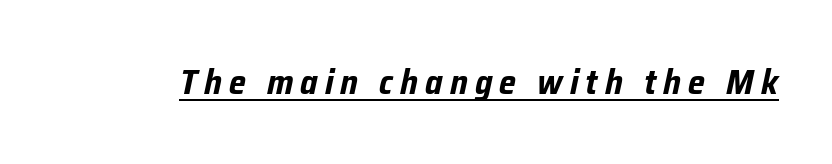
Observe the wide spacing: letters keep a clear distance from each other. The rendering uses a bold face; every stroke is thick and dark. This sample carries an underscore along the baseline area. Each letter keeps its own natural width here, so spacing adapts to shape. Designer's note — italics engaged.
